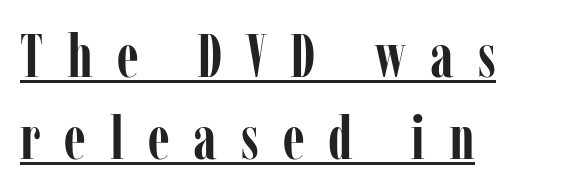
Every letter is thick-stroked: bold, no question. The specimen includes a rule beneath the text block's lines. Caption: expanded tracking, letters set apart. Each new line begins a customary step beneath the previous one. Regarding serifs, this sample has them.
